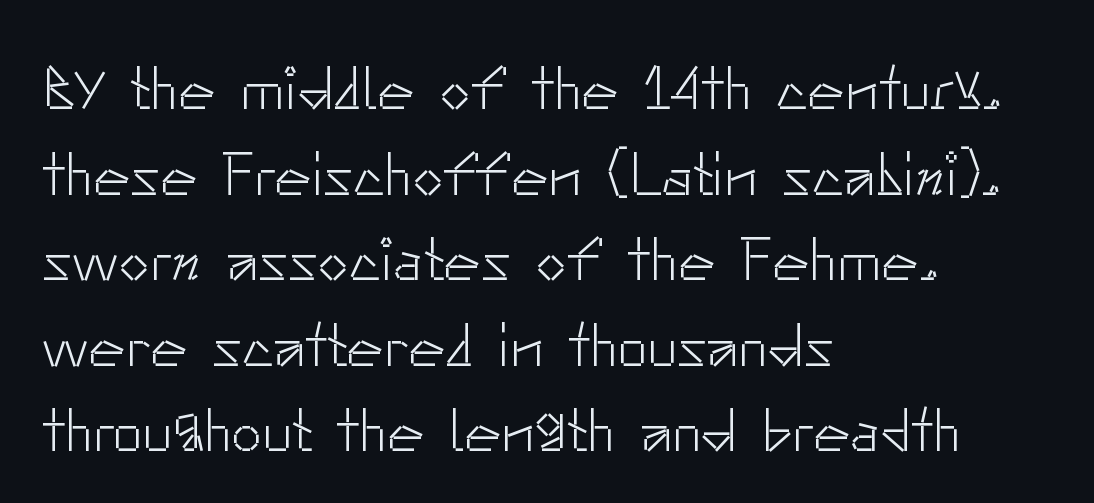
What stands out about the letter spacing? Nothing — it is the standard amount. Ascenders rise straight up at ninety degrees. Beneath every word, the page is bare. This block has exactly the height ordinary leading produces. Casual observation: everything's shoved over to the left.
